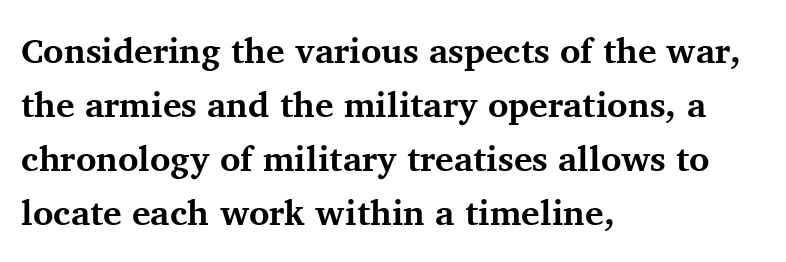
{"serif": "yes", "italic": "no", "bold": "yes", "weight": "bold", "width": "normal", "stroke_contrast": "medium", "x_height": "medium", "monospaced": "no", "underline": "no", "align": "left", "line_spacing": "normal", "line_spacing_ratio": 1.54, "letter_spacing": "normal", "letter_spacing_em": 0.0, "glyph_px": 35}
